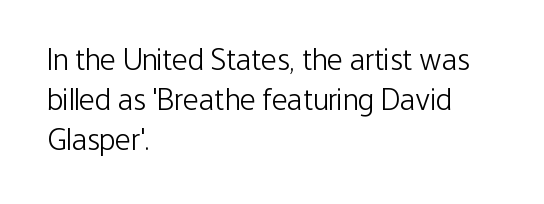
{"serif": "no", "italic": "no", "bold": "no", "weight": "light", "width": "condensed", "stroke_contrast": "low", "x_height": "medium", "monospaced": "no", "underline": "no", "align": "left", "line_spacing": "normal", "line_spacing_ratio": 1.29, "letter_spacing": "normal", "letter_spacing_em": 0.0, "glyph_px": 31}
